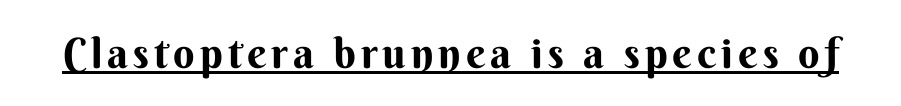
{"serif": "no", "italic": "no", "bold": "yes", "weight": "bold", "width": "normal", "stroke_contrast": "medium", "x_height": "small", "monospaced": "no", "underline": "yes", "glyph_px": 42}
